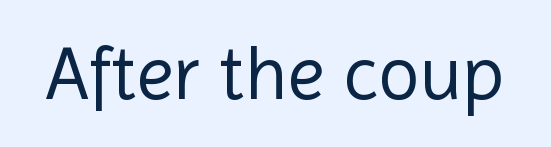
The image shows 76 px regular-weight sans-serif type, upright; set normal letter spacing, not underlined; a medium x-height.
